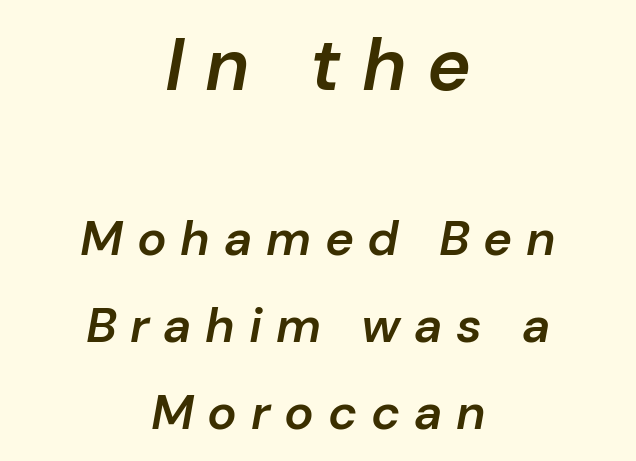
The image shows 74 px semibold type, italic (leaning right); set centered, line spacing 1.77x, unusually wide letter spacing (+0.28 em), not underlined; the first (top) block is 1.51x larger; low stroke contrast and a medium x-height.
